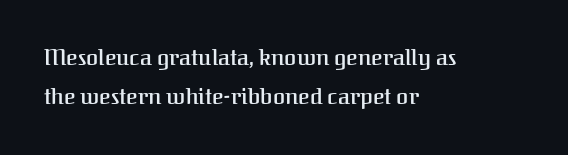
The image shows 22 px text type, upright; set left-aligned, line spacing 1.76x, normal letter spacing, not underlined.
